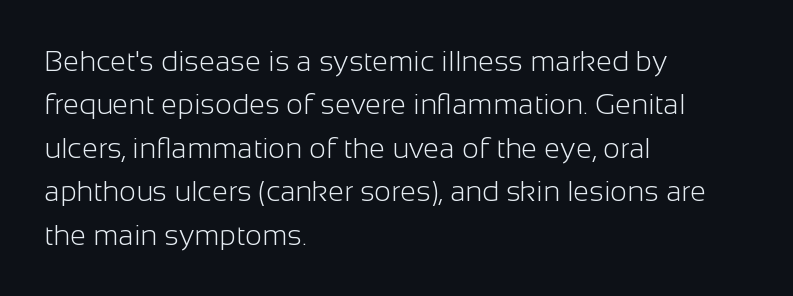
{"serif": "no", "italic": "no", "bold": "no", "weight": "light", "width": "normal", "stroke_contrast": "low", "x_height": "medium", "monospaced": "no", "underline": "no", "align": "left", "line_spacing": "normal", "line_spacing_ratio": 1.5, "letter_spacing": "normal", "letter_spacing_em": 0.0, "glyph_px": 29}
